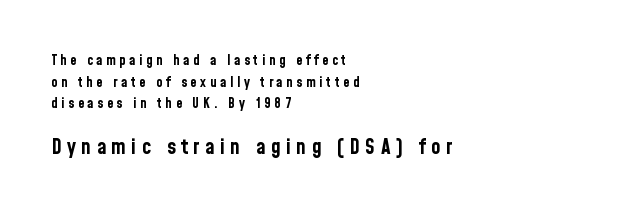
The image shows 21 px bold type, upright; set left-aligned, normal line spacing (1.55x), unusually wide letter spacing (+0.26 em), not underlined; the second (bottom) block is 1.5x larger.
